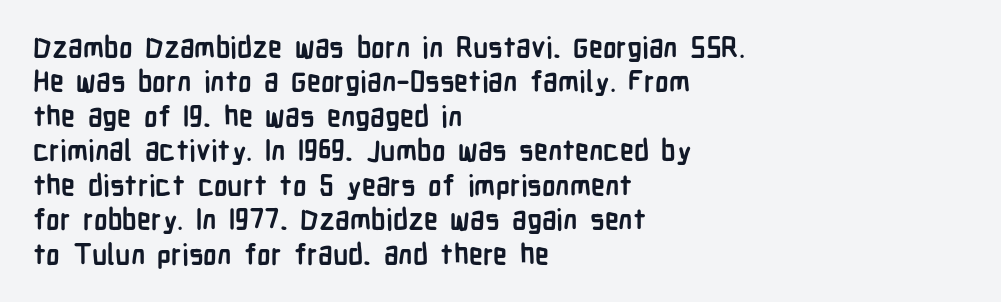
Nope, not italic — everything's standing straight. Lines of text with bare space underneath. Serif or sans? Sans — the stroke terminals are bare. Left-aligned paragraph, ragged on the right. These lines carry a lot of weight — the face is fully bold.
